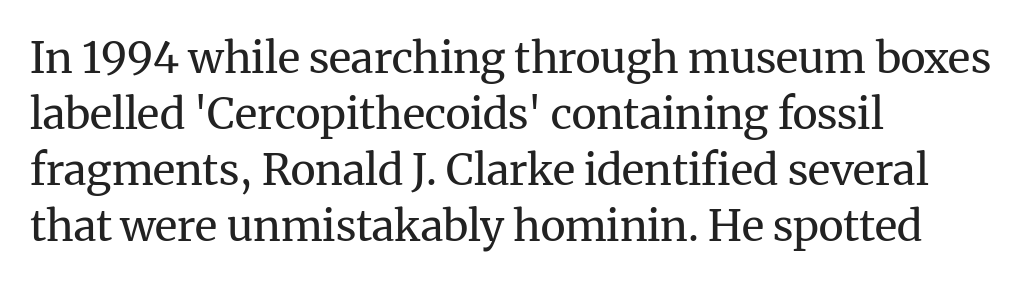
Note: serifs present on the glyphs. One glance says typical: line gaps are just what's usual. No word sits above an underline. This sample uses an upright cut, with every glyph sitting square on the baseline. These lines are rendered in a variable-pitch font.
